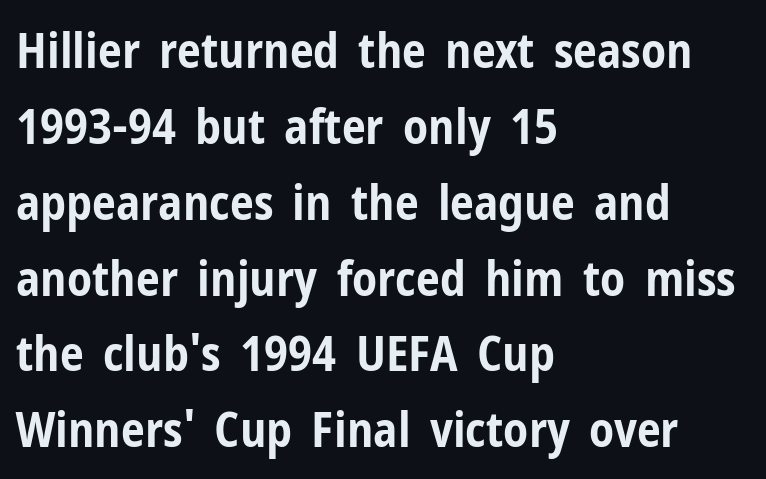
Q: Is the text bold? A: Yes.
Q: Is the text italic (slanted)? A: No, it is upright.
Q: Is the typeface a serif or a sans-serif typeface? A: Sans-serif.
Q: Is the text underlined? A: No.
Q: How is the paragraph aligned? A: Left-aligned.
Q: Is the spacing between letters normal or unusually wide? A: Normal.
Q: Is the spacing between lines tight, normal or loose? A: Normal.
Q: Width (condensed, normal, or wide)? A: Condensed.
Q: Stroke contrast? A: Low.
Q: x-height? A: Medium.
Q: Monospaced? A: No.
